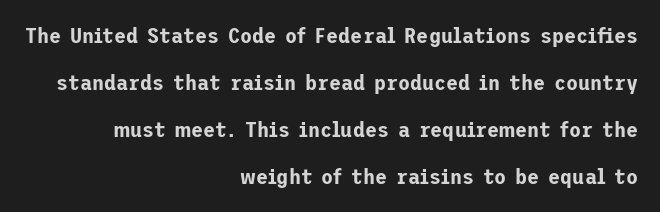
All the whitespace from short lines collects on the left. Observe the ordinary spacing: letters are neighbours, not strangers. What's the leading like? Stretched, with rows far apart. This is the regular roman posture of the typeface.
